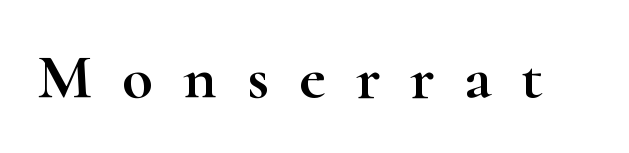
Small tapered or slab feet sit at the stroke ends, so this counts as serif. Designer's note — italics off, roman on. Descender tails drop into unmarked territory. Is this a fixed-width face? No — the glyphs have proportional, varying widths. Caption: expanded tracking, letters set apart.
